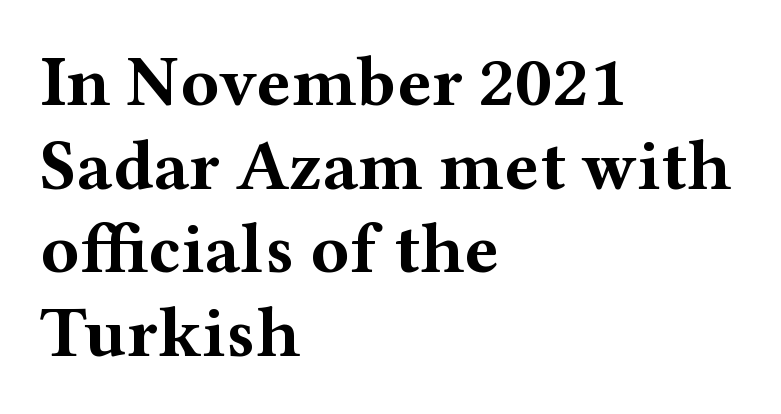
The image shows 72 px bold, wide serif type, upright; set left-aligned, line spacing 1.16x, normal letter spacing, not underlined; medium stroke contrast and a medium x-height.
